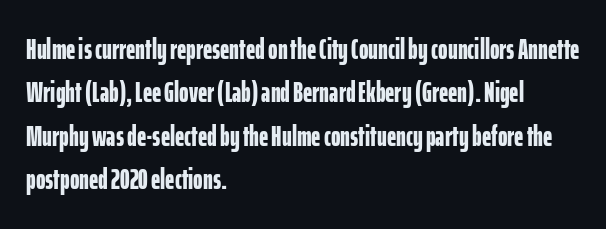
The image shows 29 px bold, condensed sans-serif type, upright; set left-aligned, normal line spacing (1.5x), normal letter spacing, not underlined; low stroke contrast and a medium x-height.
